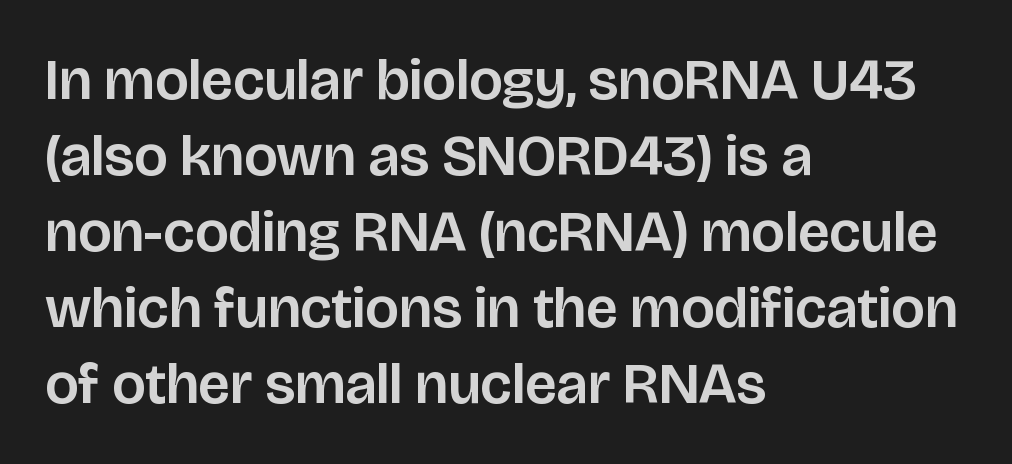
Q: Is the text italic (slanted)? A: No, it is upright.
Q: Is the typeface a serif or a sans-serif typeface? A: Sans-serif.
Q: Is the text underlined? A: No.
Q: How is the paragraph aligned? A: Left-aligned.
Q: Is the spacing between letters normal or unusually wide? A: Normal.
Q: Is the spacing between lines tight, normal or loose? A: Normal.
Q: Width (condensed, normal, or wide)? A: Normal.
Q: Stroke contrast? A: Low.
Q: x-height? A: Large.
Q: Monospaced? A: No.
